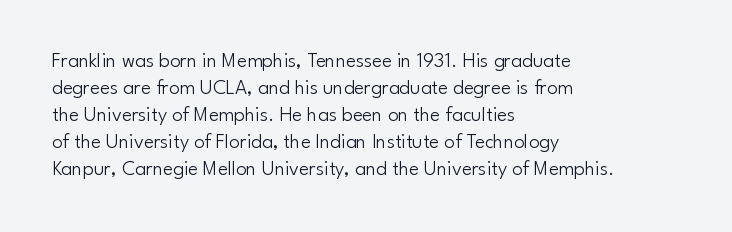
{"italic": "no", "bold": "no", "underline": "no", "align": "left", "line_spacing": "normal", "line_spacing_ratio": 1.28, "letter_spacing": "normal", "letter_spacing_em": 0.0, "glyph_px": 21}
